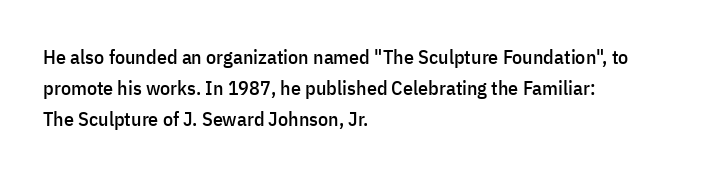
Letter spacing: default. This rendering uses left alignment, leaving the right contour irregular. The axis of the letterforms is exactly vertical. Evenly set lines give the paragraph a standard silhouette.
